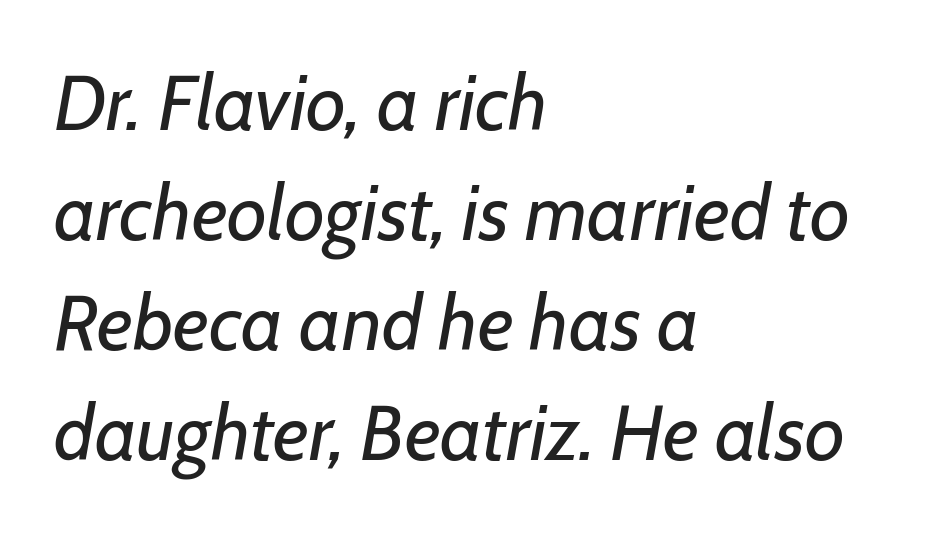
A typesetter would call this proportional, since set widths differ per character. A typesetter would mark this as italic. Underline: absent. Honestly, the row spacing looks completely unremarkable. Each line starts at the same left margin while the right side varies.
